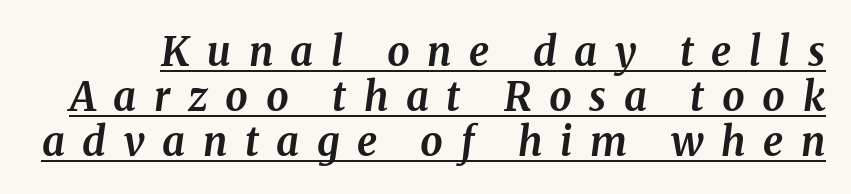
Q: Is the text bold? A: Yes.
Q: Is the text italic (slanted)? A: Yes, it leans right by about 8 degrees.
Q: Is the text underlined? A: Yes.
Q: Is the spacing between letters normal or unusually wide? A: Unusually wide.
Q: Is the spacing between lines tight, normal or loose? A: Tight.
Q: Width (condensed, normal, or wide)? A: Normal.
Q: Stroke contrast? A: Medium.
Q: x-height? A: Medium.
Q: Monospaced? A: No.
